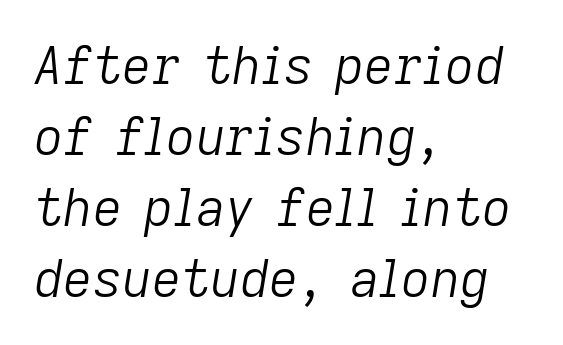
{"italic": "yes", "lean": "right", "slant_degrees": 9, "bold": "no", "weight": "light", "width": "normal", "stroke_contrast": "low", "x_height": "medium", "monospaced": "no", "underline": "no", "align": "left", "line_spacing": "normal", "line_spacing_ratio": 1.39, "letter_spacing": "normal", "letter_spacing_em": 0.0, "glyph_px": 51}
